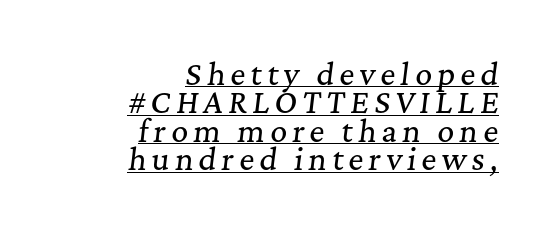
Q: Is the text italic (slanted)? A: Yes, it leans right by about 7 degrees.
Q: Is the typeface a serif or a sans-serif typeface? A: Serif.
Q: Is the text underlined? A: Yes.
Q: How is the paragraph aligned? A: Right-aligned.
Q: Is the spacing between lines tight, normal or loose? A: Tight.
Q: Width (condensed, normal, or wide)? A: Normal.
Q: Stroke contrast? A: Medium.
Q: x-height? A: Medium.
Q: Monospaced? A: No.
